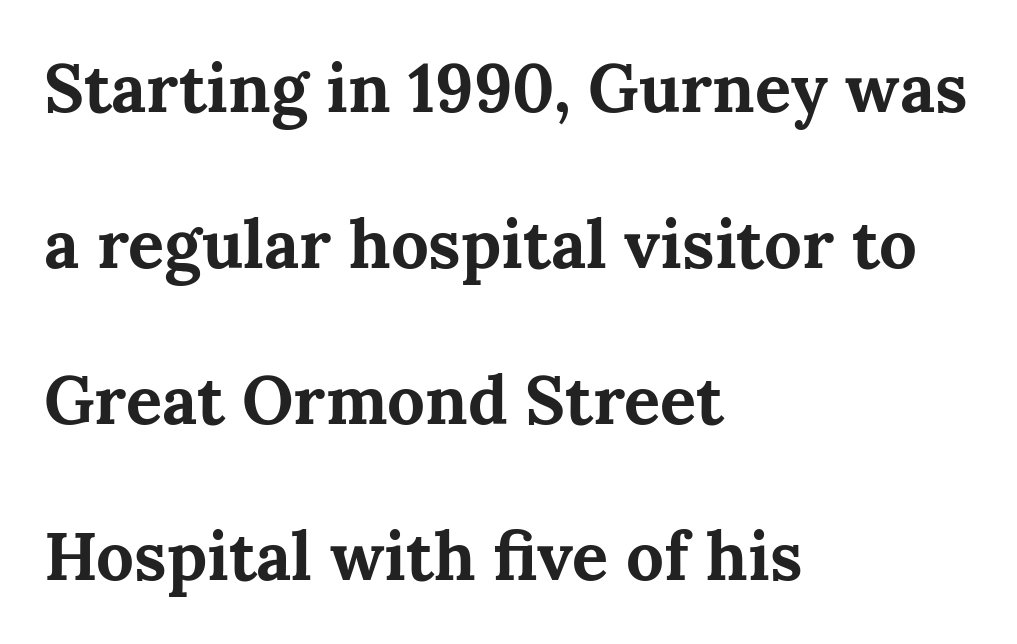
Q: Is the text bold? A: Yes.
Q: Is the text italic (slanted)? A: No, it is upright.
Q: Is the typeface a serif or a sans-serif typeface? A: Serif.
Q: Is the text underlined? A: No.
Q: How is the paragraph aligned? A: Left-aligned.
Q: Is the spacing between letters normal or unusually wide? A: Normal.
Q: Is the spacing between lines tight, normal or loose? A: Loose.
Q: Width (condensed, normal, or wide)? A: Normal.
Q: Stroke contrast? A: Medium.
Q: x-height? A: Medium.
Q: Monospaced? A: No.
